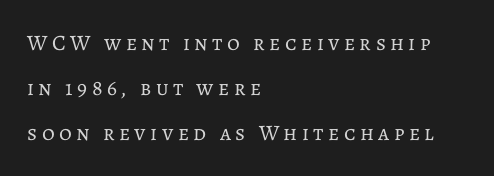
The image shows 22 px text type, upright; set left-aligned, loose line spacing (2.05x), unusually wide letter spacing (+0.2 em), not underlined.
